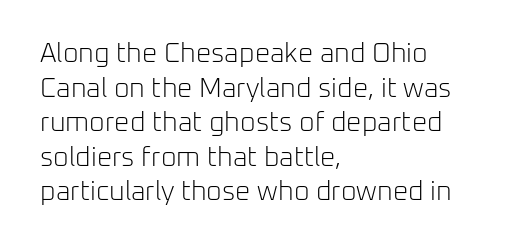
Q: Is the text bold? A: No.
Q: Is the text italic (slanted)? A: No, it is upright.
Q: Is the text underlined? A: No.
Q: How is the paragraph aligned? A: Left-aligned.
Q: Is the spacing between letters normal or unusually wide? A: Normal.
Q: Is the spacing between lines tight, normal or loose? A: Normal.
